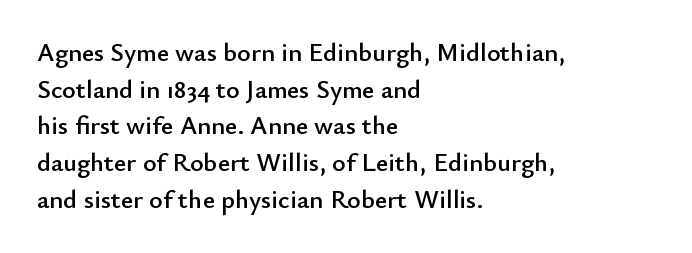
{"italic": "no", "underline": "no", "align": "left", "line_spacing": "normal", "line_spacing_ratio": 1.41, "letter_spacing": "normal", "letter_spacing_em": 0.0, "glyph_px": 26}
